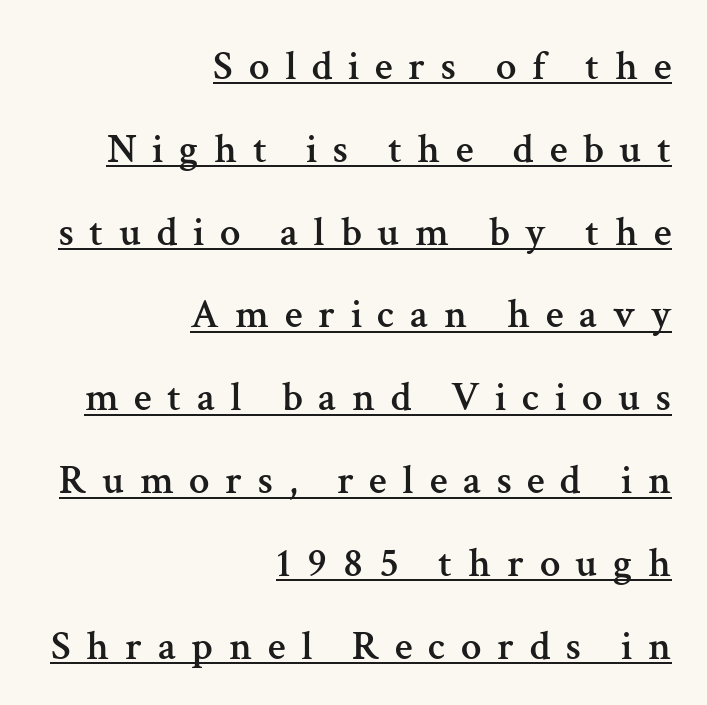
{"serif": "yes", "italic": "no", "width": "normal", "stroke_contrast": "medium", "x_height": "medium", "monospaced": "no", "underline": "yes", "align": "right", "line_spacing": "loose", "line_spacing_ratio": 2.02, "letter_spacing": "wide", "letter_spacing_em": 0.38, "glyph_px": 41}
